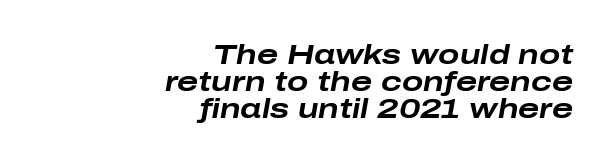
Vertically, the passage feels compressed, each row crowding the next. Notice how the stems are inclined rather than vertical — that's the hallmark of italics. All the whitespace from short lines collects on the left. Anything drawn beneath the words? Only blank space.
